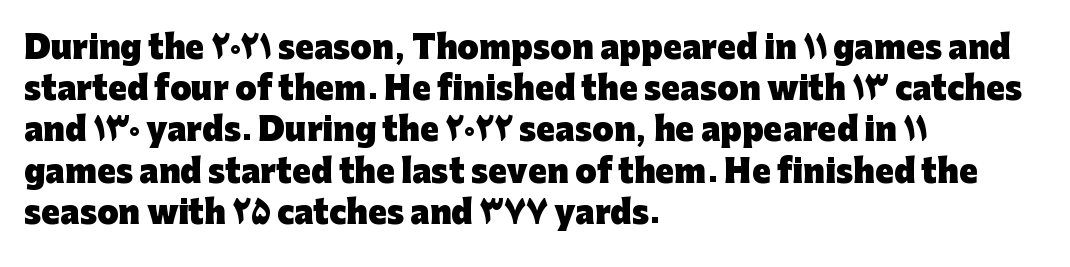
{"serif": "no", "italic": "no", "bold": "yes", "weight": "heavy", "width": "normal", "stroke_contrast": "low", "x_height": "medium", "monospaced": "no", "underline": "no", "align": "left", "line_spacing": "normal", "line_spacing_ratio": 1.33, "letter_spacing": "normal", "letter_spacing_em": 0.0, "glyph_px": 31}
